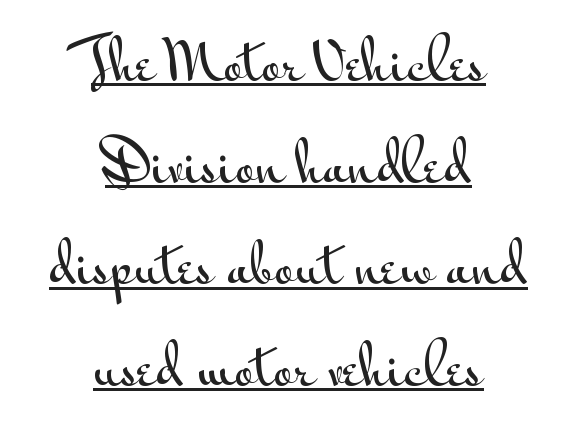
Glyph-to-glyph distance matches everyday printed text. This sample carries an underscore along the baseline area. The typeface chosen for these lines omits serifs. Neither beginnings nor endings align; midpoints do.
